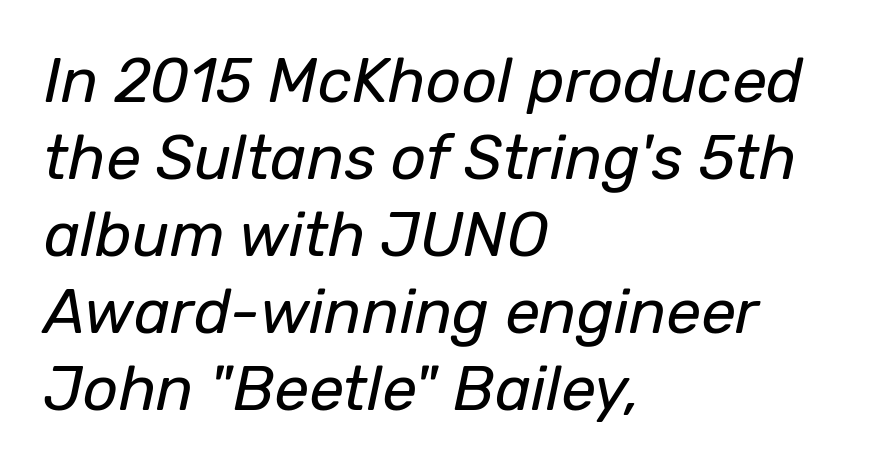
The specimen reads as italic at a glance. These lines are set flush left with a ragged right edge. A typesetter would call this proportional, since set widths differ per character. Stem width sits at or under what a default text font uses. The passage shown has conventional tracking throughout. No word sits above an underline.
